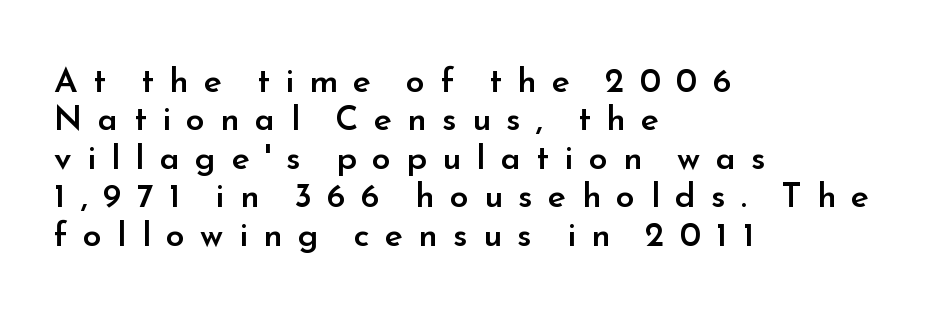
Serifs: no, the terminals of the letterforms are clean. On the weight axis this lands at semibold, roughly 600. Do the characters align in a grid? No, the font is proportional. Students, observe: this is what under-led, compact text looks like. Do the letters lean? They stand straight. The letterforms stand isolated, each surrounded by extra space.
